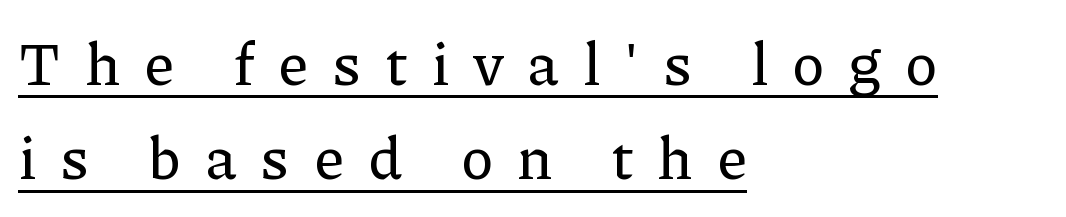
{"serif": "yes", "italic": "no", "width": "normal", "stroke_contrast": "low", "x_height": "medium", "monospaced": "no", "underline": "yes", "align": "left", "line_spacing": "normal", "line_spacing_ratio": 1.57, "letter_spacing": "wide", "letter_spacing_em": 0.4, "glyph_px": 60}
